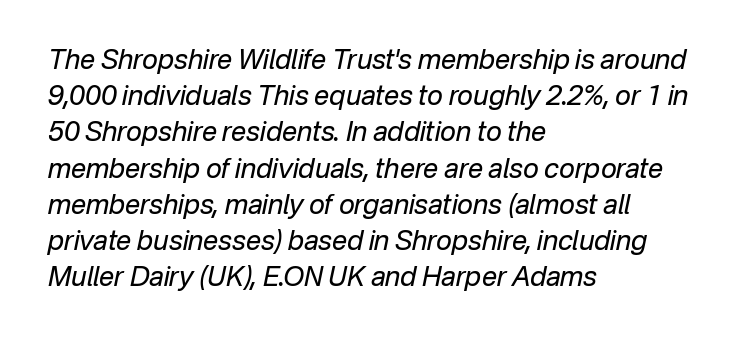
The image shows 27 px text type, italic (leaning right); set left-aligned, normal line spacing (1.34x), normal letter spacing, not underlined.
